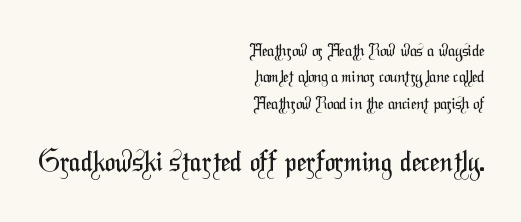
The image shows 28 px regular-weight, condensed sans-serif type; set right-aligned, normal line spacing (1.65x), normal letter spacing, not underlined; the second (bottom) block is 1.75x larger; medium stroke contrast and a medium x-height.
